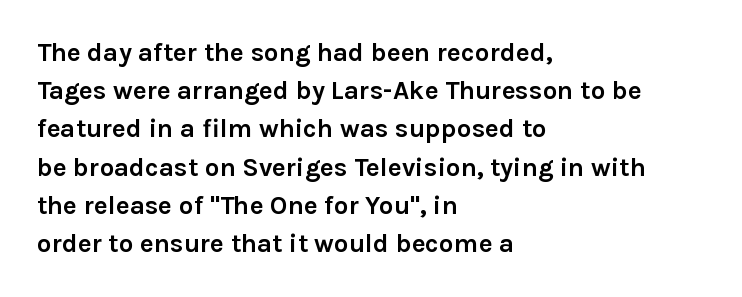
Q: Is the text bold? A: Yes.
Q: Is the text italic (slanted)? A: No, it is upright.
Q: Is the text underlined? A: No.
Q: How is the paragraph aligned? A: Left-aligned.
Q: Is the spacing between letters normal or unusually wide? A: Normal.
Q: Is the spacing between lines tight, normal or loose? A: Normal.
